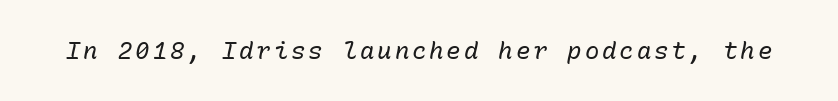
Observe the lean: these are italic letterforms. Weight: regular or lighter. Descenders hang freely into open space.
